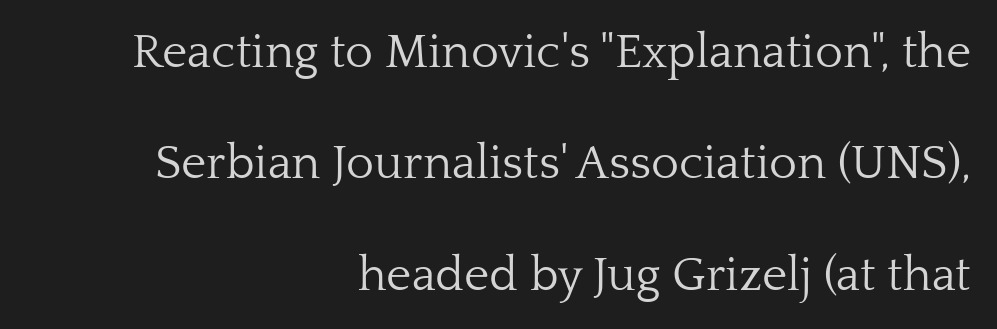
{"serif": "yes", "italic": "no", "bold": "no", "weight": "light", "width": "normal", "stroke_contrast": "low", "x_height": "medium", "monospaced": "no", "underline": "no", "align": "right", "line_spacing": "loose", "line_spacing_ratio": 2.32, "letter_spacing": "normal", "letter_spacing_em": 0.0, "glyph_px": 48}
